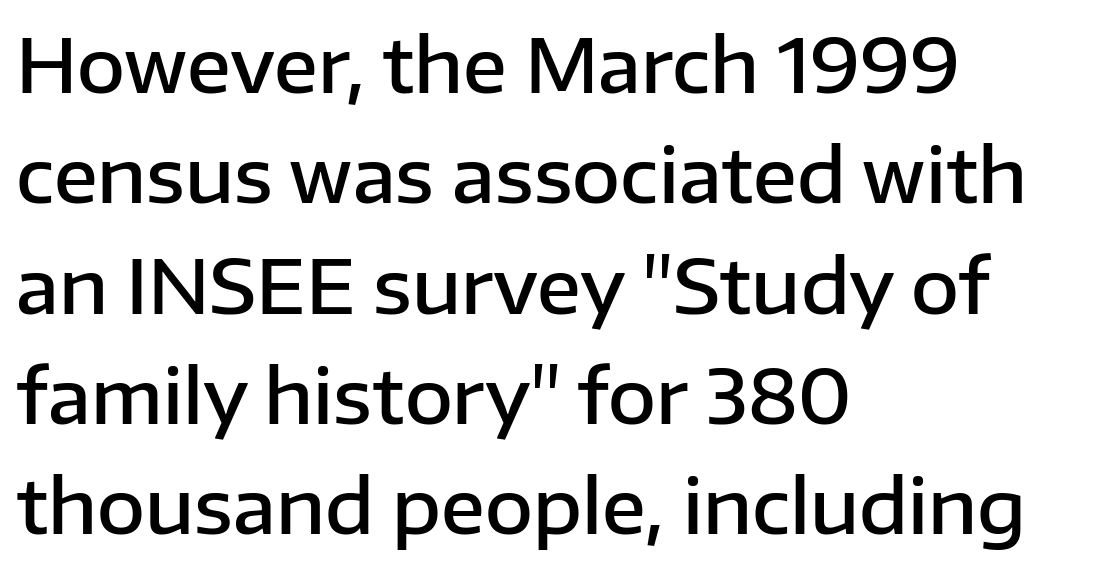
Q: Is the text bold? A: Semi-bold.
Q: Is the text italic (slanted)? A: No, it is upright.
Q: Is the typeface a serif or a sans-serif typeface? A: Sans-serif.
Q: Is the text underlined? A: No.
Q: How is the paragraph aligned? A: Left-aligned.
Q: Is the spacing between letters normal or unusually wide? A: Normal.
Q: Is the spacing between lines tight, normal or loose? A: Normal.
Q: Width (condensed, normal, or wide)? A: Normal.
Q: Stroke contrast? A: Low.
Q: x-height? A: Medium.
Q: Monospaced? A: No.
